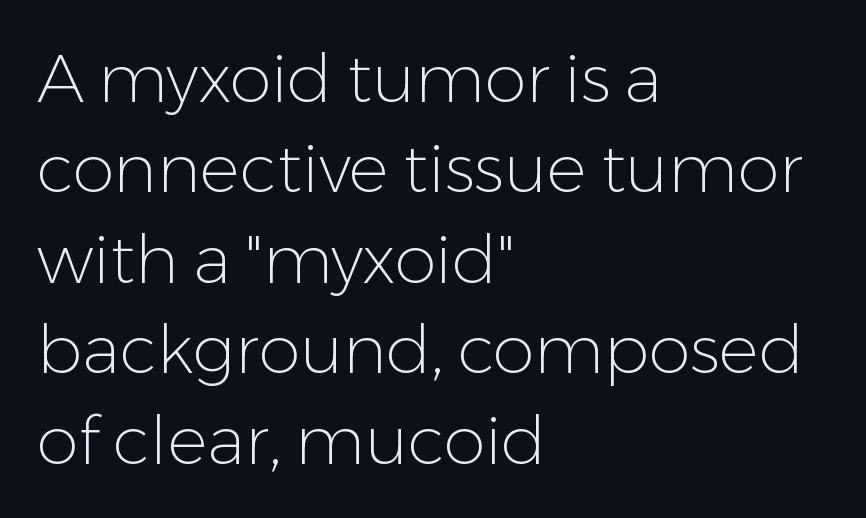
{"serif": "no", "italic": "no", "bold": "no", "weight": "light", "width": "normal", "stroke_contrast": "low", "x_height": "medium", "monospaced": "no", "underline": "no", "align": "left", "line_spacing": "normal", "line_spacing_ratio": 1.35, "letter_spacing": "normal", "letter_spacing_em": 0.0, "glyph_px": 67}
